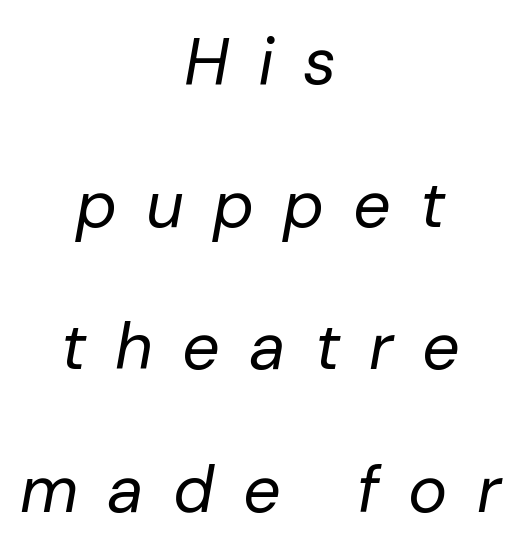
Q: Is the text bold? A: No.
Q: Is the text italic (slanted)? A: Yes, it leans right by about 10 degrees.
Q: Is the text underlined? A: No.
Q: How is the paragraph aligned? A: Centered.
Q: Is the spacing between letters normal or unusually wide? A: Unusually wide.
Q: Is the spacing between lines tight, normal or loose? A: Loose.
Q: Width (condensed, normal, or wide)? A: Normal.
Q: Stroke contrast? A: Low.
Q: x-height? A: Medium.
Q: Monospaced? A: No.
